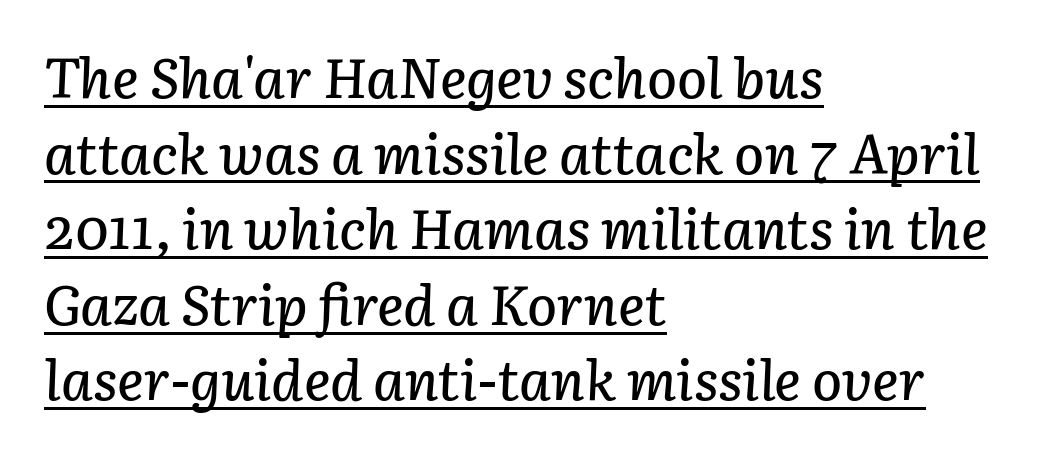
The image shows 56 px text type, italic (leaning right); set left-aligned, normal line spacing (1.35x), normal letter spacing, underlined; low stroke contrast and a medium x-height.
